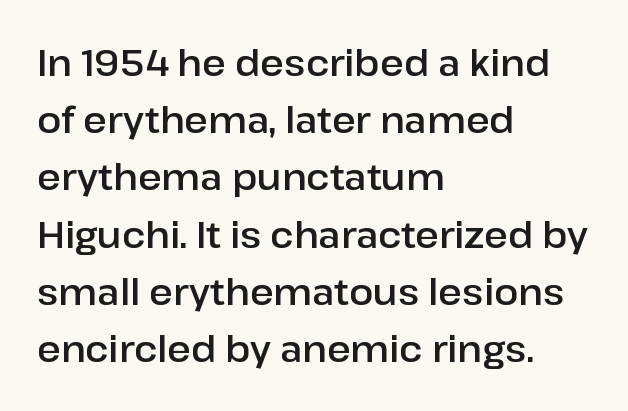
Proportional: the letters do not fall into vertical columns. Is there any slant? The stems are plumb. In terms of letterform style, serifs are entirely absent. Letters rest on an invisible, unmarked baseline. Observe the ordinary spacing: letters are neighbours, not strangers. Caption: multi-line text, flush left, ragged right.
